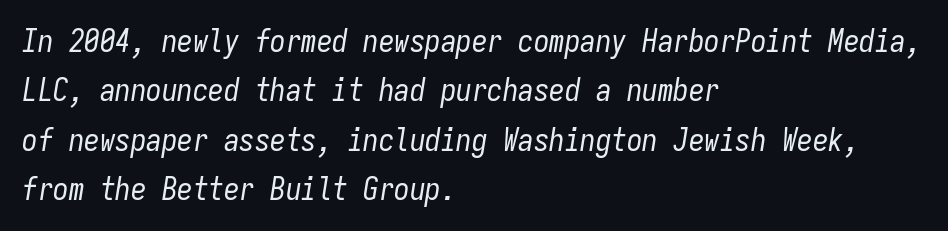
Is the letter spacing exaggerated? No — it looks like the ordinary default. The whole block is typeset with a tilt. A typesetter would call this monospace, since all characters share one set width. Glance below the letters and you will spot only blank space.
